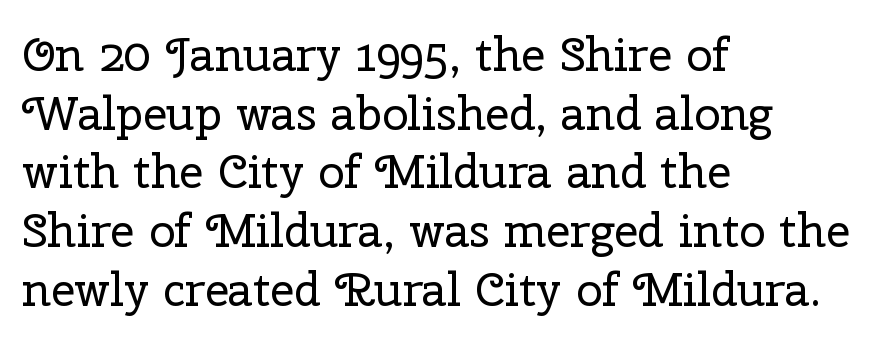
{"serif": "yes", "italic": "no", "bold": "no", "weight": "regular", "width": "normal", "stroke_contrast": "low", "x_height": "medium", "monospaced": "no", "underline": "no", "align": "left", "line_spacing": "normal", "line_spacing_ratio": 1.25, "letter_spacing": "normal", "letter_spacing_em": 0.0, "glyph_px": 47}
